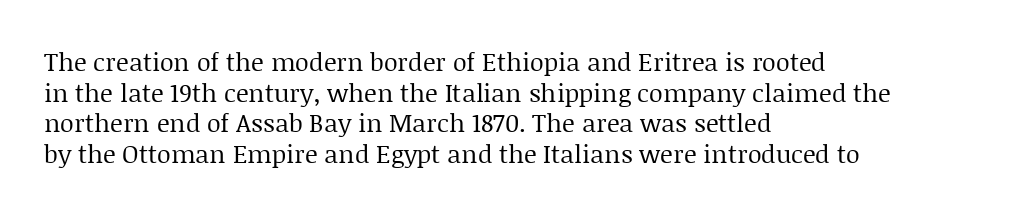
The letters look calm and open, with moderate or lighter stems. Descenders are the only things crossing below the line. Left-aligned paragraph, ragged on the right. Short note: letters normally spaced.
